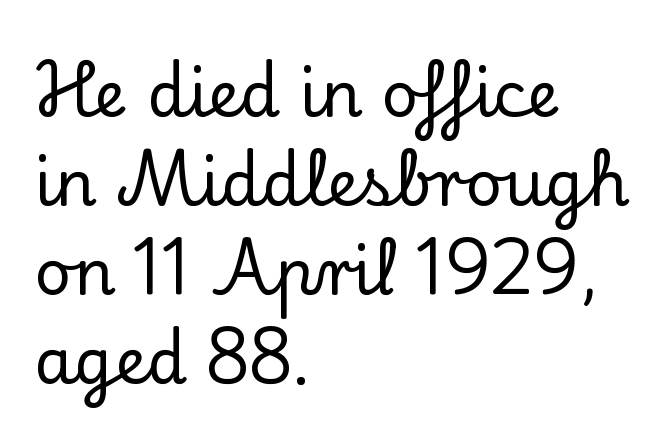
Q: Is the text italic (slanted)? A: No, it is upright.
Q: Is the typeface a serif or a sans-serif typeface? A: Serif.
Q: Is the text underlined? A: No.
Q: How is the paragraph aligned? A: Left-aligned.
Q: Is the spacing between letters normal or unusually wide? A: Normal.
Q: Is the spacing between lines tight, normal or loose? A: Normal.
Q: Width (condensed, normal, or wide)? A: Normal.
Q: Stroke contrast? A: Low.
Q: x-height? A: Small.
Q: Monospaced? A: No.
